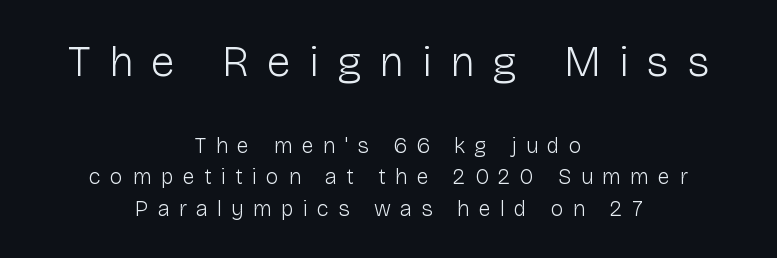
Short and long lines alike share a common midpoint. Notice how descenders clear the ascenders below comfortably — that's standard leading. Stroke terminals: plain, sans-serif. These lines were composed using upright roman letters. These lines are rendered in a variable-pitch font.
